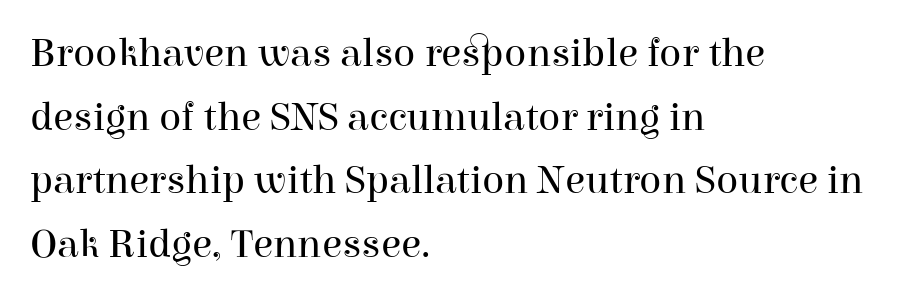
Q: Is the text bold? A: No.
Q: Is the text italic (slanted)? A: No, it is upright.
Q: Is the typeface a serif or a sans-serif typeface? A: Serif.
Q: Is the text underlined? A: No.
Q: How is the paragraph aligned? A: Left-aligned.
Q: Is the spacing between letters normal or unusually wide? A: Normal.
Q: Is the spacing between lines tight, normal or loose? A: Normal.
Q: Width (condensed, normal, or wide)? A: Normal.
Q: Stroke contrast? A: High.
Q: x-height? A: Medium.
Q: Monospaced? A: No.
